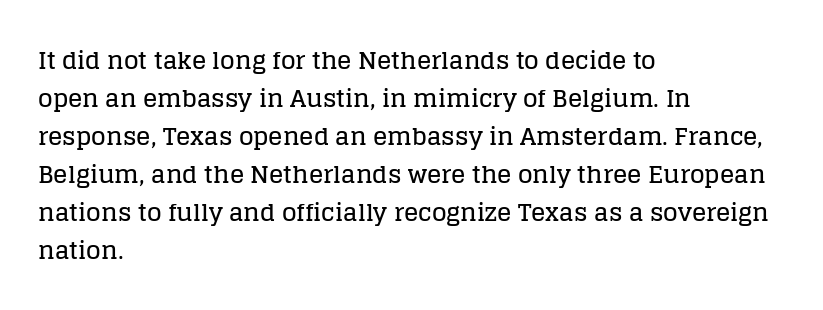
{"italic": "no", "underline": "no", "align": "left", "line_spacing": "normal", "line_spacing_ratio": 1.58, "letter_spacing": "normal", "letter_spacing_em": 0.0, "glyph_px": 24}
